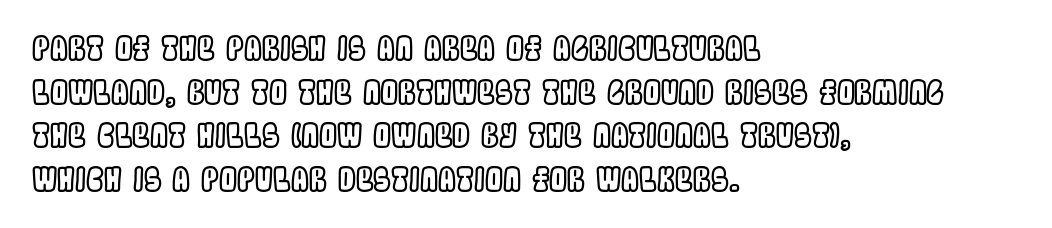
Posture: vertical. In CSS terms this would be text-align: left. What stands out about the letter spacing? Nothing — it is the standard amount. The passage shown stacks its lines at a standard gap. This sample has the flowing, uneven cadence of proportional lettering.
